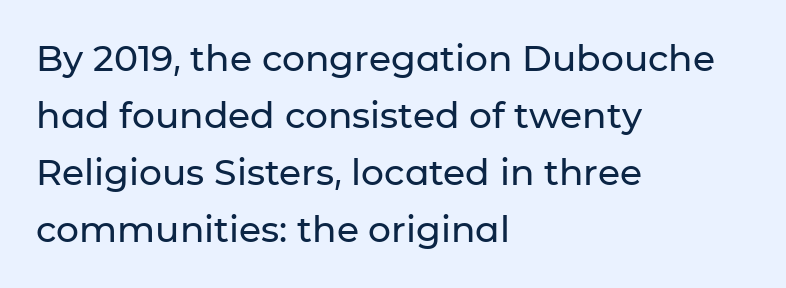
This sample keeps an unexceptional amount of space between lines. In terms of posture, this sample is upright. Tracking here is standard; glyphs follow each other at the usual distance. Short and long lines alike share a common starting point at left. These lines are composed in type without serifs. Character widths vary here, with narrow letters taking less room than wide ones.
